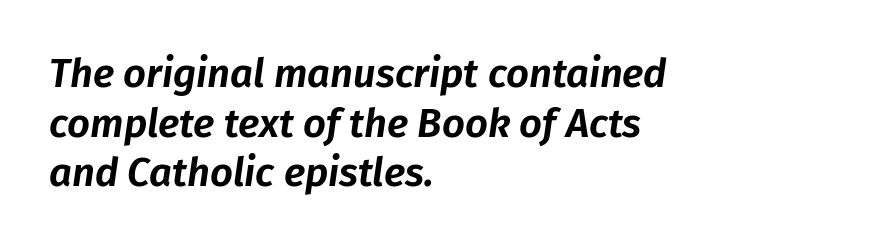
{"italic": "yes", "lean": "right", "slant_degrees": 8, "width": "normal", "stroke_contrast": "low", "x_height": "medium", "monospaced": "no", "underline": "no", "align": "left", "line_spacing_ratio": 1.24, "letter_spacing": "normal", "letter_spacing_em": 0.0, "glyph_px": 40}
